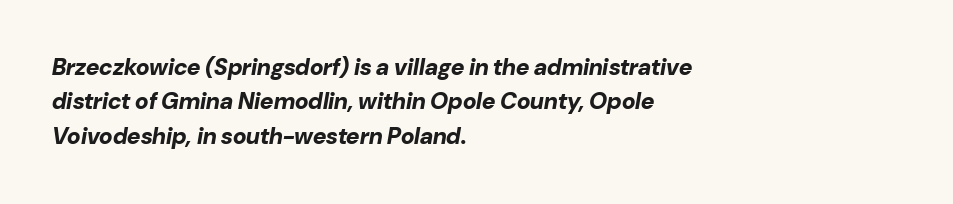
When letters slant like this, we call the style italic. Lines of text with bare space underneath. Strokes here are thick enough to call this a true bold. Characters follow at the spacing the type designer built in. Line spacing here is normal. A student would call this left alignment; a typographer would say flush left, rag right.
